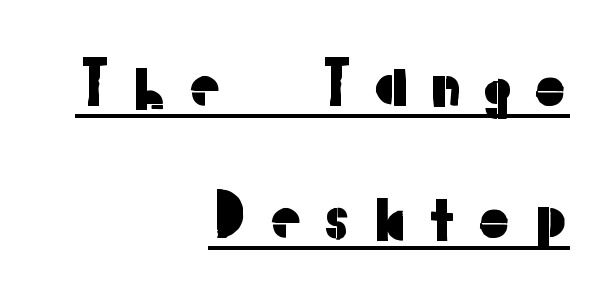
Q: Is the text italic (slanted)? A: No, it is upright.
Q: Is the typeface a serif or a sans-serif typeface? A: Sans-serif.
Q: Is the text underlined? A: Yes.
Q: How is the paragraph aligned? A: Right-aligned.
Q: Is the spacing between letters normal or unusually wide? A: Unusually wide.
Q: Is the spacing between lines tight, normal or loose? A: Loose.
Q: Width (condensed, normal, or wide)? A: Normal.
Q: Stroke contrast? A: Low.
Q: x-height? A: Medium.
Q: Monospaced? A: No.
